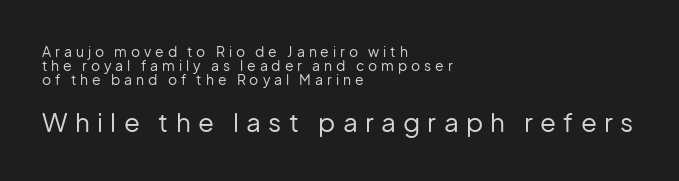
Plain, unruled lines of type. Notice how the passage keeps a crisp vertical edge on the left only. Note: smaller setting up top, larger setting below. Designer's note — italics off, roman on. These glyphs show unthickened strokes, regular width or finer.
